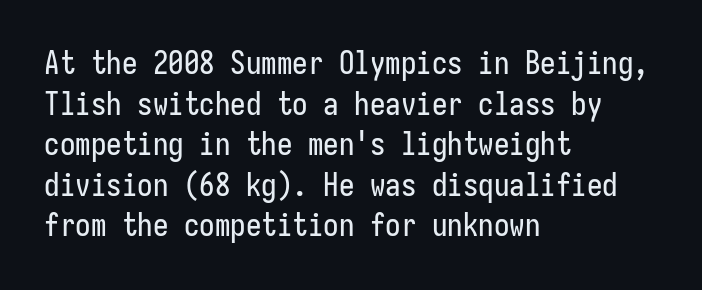
The image shows 31 px condensed sans-serif type, upright; set left-aligned, normal line spacing (1.31x), normal letter spacing, not underlined; low stroke contrast and a medium x-height.
